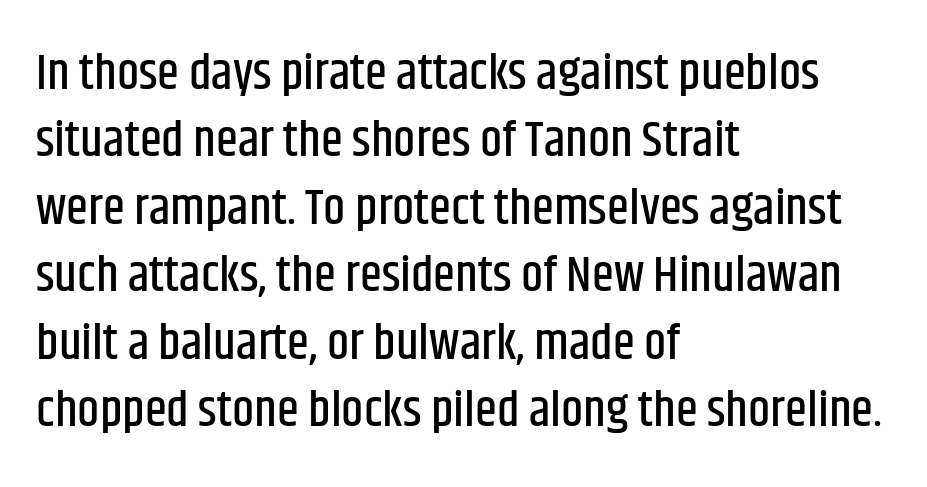
{"serif": "no", "italic": "no", "width": "condensed", "stroke_contrast": "low", "x_height": "large", "monospaced": "no", "underline": "no", "align": "left", "line_spacing": "normal", "line_spacing_ratio": 1.35, "letter_spacing": "normal", "letter_spacing_em": 0.0, "glyph_px": 50}
